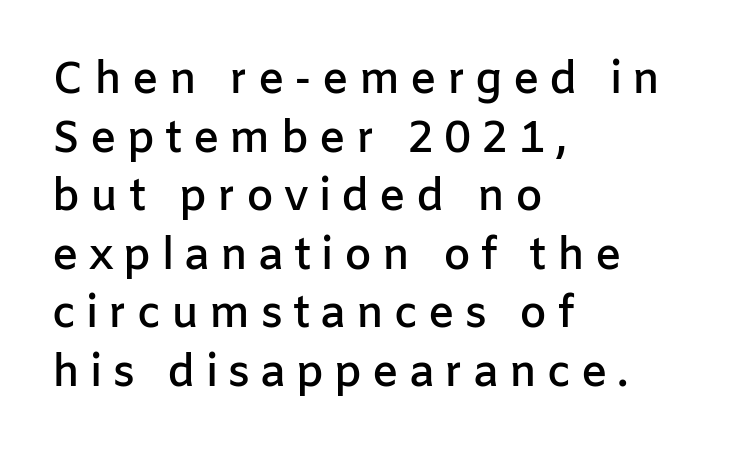
The image shows 44 px semibold sans-serif type, upright; set left-aligned, normal line spacing (1.33x), unusually wide letter spacing (+0.23 em), not underlined; low stroke contrast and a medium x-height.
